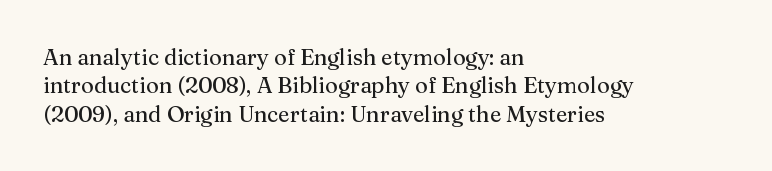
Does extra space separate the letters? No, they use regular spacing. Rows of type keep a routine distance in the vertical direction. Descender tails drop into unmarked territory. No italicization has been applied; the sample stays upright.
